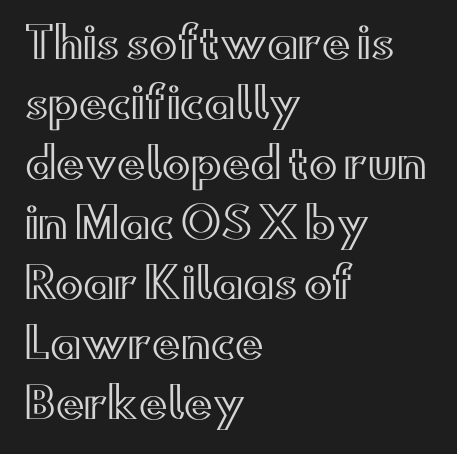
Q: Is the text italic (slanted)? A: No, it is upright.
Q: Is the text underlined? A: No.
Q: How is the paragraph aligned? A: Left-aligned.
Q: Is the spacing between letters normal or unusually wide? A: Normal.
Q: Is the spacing between lines tight, normal or loose? A: Normal.
Q: Width (condensed, normal, or wide)? A: Wide.
Q: x-height? A: Small.
Q: Monospaced? A: No.
